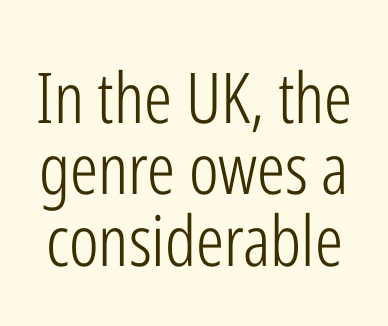
Q: Is the text bold? A: No.
Q: Is the text italic (slanted)? A: No, it is upright.
Q: Is the typeface a serif or a sans-serif typeface? A: Sans-serif.
Q: Is the text underlined? A: No.
Q: Is the spacing between letters normal or unusually wide? A: Normal.
Q: Is the spacing between lines tight, normal or loose? A: Tight.
Q: Width (condensed, normal, or wide)? A: Condensed.
Q: Stroke contrast? A: Low.
Q: x-height? A: Medium.
Q: Monospaced? A: No.
